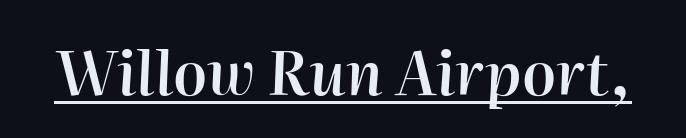
Q: Is the text bold? A: Semi-bold.
Q: Is the text italic (slanted)? A: Yes, it leans right by about 2 degrees.
Q: Is the text underlined? A: Yes.
Q: Is the spacing between letters normal or unusually wide? A: Normal.
Q: Width (condensed, normal, or wide)? A: Normal.
Q: Stroke contrast? A: High.
Q: x-height? A: Medium.
Q: Monospaced? A: No.
